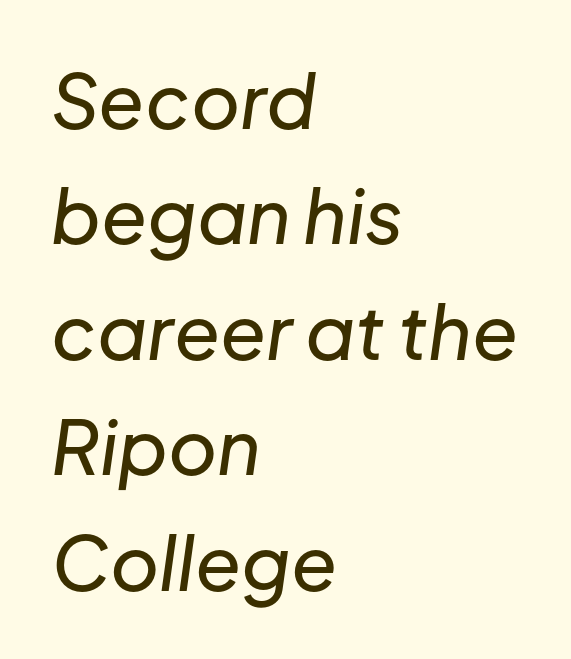
{"italic": "yes", "lean": "right", "slant_degrees": 8, "width": "normal", "stroke_contrast": "low", "x_height": "medium", "monospaced": "no", "underline": "no", "align": "left", "line_spacing": "normal", "line_spacing_ratio": 1.54, "letter_spacing": "normal", "letter_spacing_em": 0.0, "glyph_px": 75}
